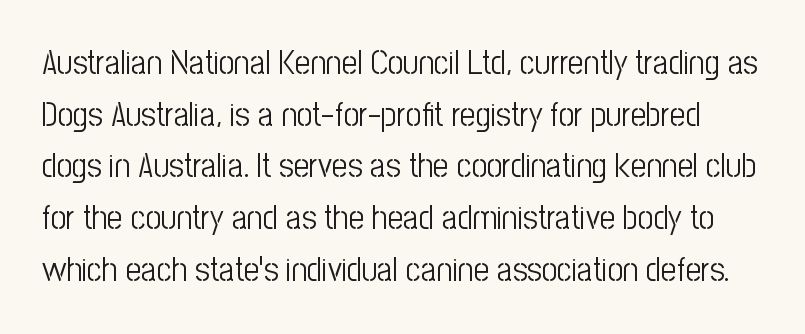
{"serif": "no", "italic": "no", "bold": "no", "weight": "light", "width": "condensed", "stroke_contrast": "low", "x_height": "medium", "monospaced": "no", "underline": "no", "line_spacing": "normal", "line_spacing_ratio": 1.52, "letter_spacing": "normal", "letter_spacing_em": 0.0, "glyph_px": 34}
